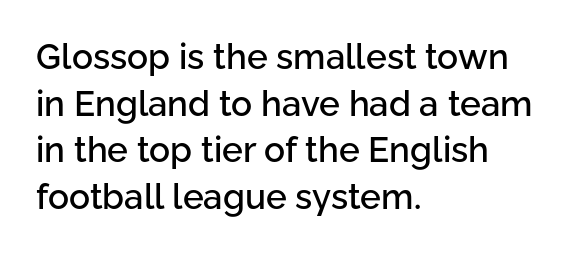
Q: Is the text italic (slanted)? A: No, it is upright.
Q: Is the typeface a serif or a sans-serif typeface? A: Sans-serif.
Q: Is the text underlined? A: No.
Q: How is the paragraph aligned? A: Left-aligned.
Q: Is the spacing between letters normal or unusually wide? A: Normal.
Q: Is the spacing between lines tight, normal or loose? A: Normal.
Q: Width (condensed, normal, or wide)? A: Normal.
Q: Stroke contrast? A: Low.
Q: x-height? A: Medium.
Q: Monospaced? A: No.
